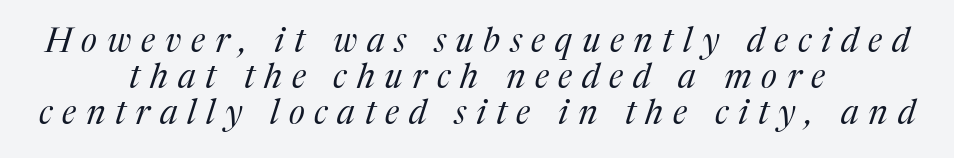
The image shows 34 px regular-weight serif type, italic (leaning right); set centered, tight line spacing (1.06x), unusually wide letter spacing (+0.29 em), not underlined; medium stroke contrast and a medium x-height.
